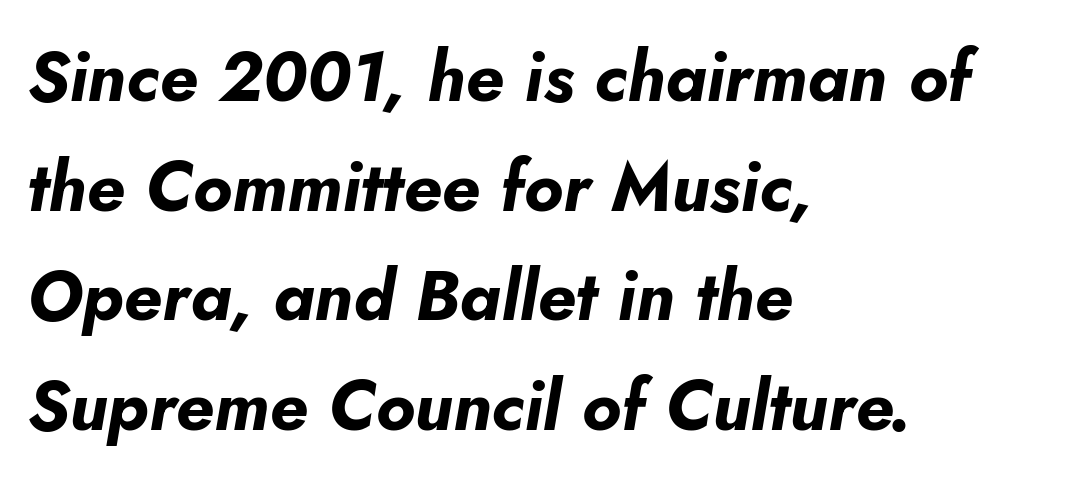
{"italic": "yes", "lean": "right", "slant_degrees": 5, "bold": "yes", "weight": "bold", "width": "normal", "stroke_contrast": "low", "x_height": "small", "monospaced": "no", "underline": "no", "align": "left", "line_spacing": "normal", "line_spacing_ratio": 1.59, "letter_spacing": "normal", "letter_spacing_em": 0.0, "glyph_px": 69}
